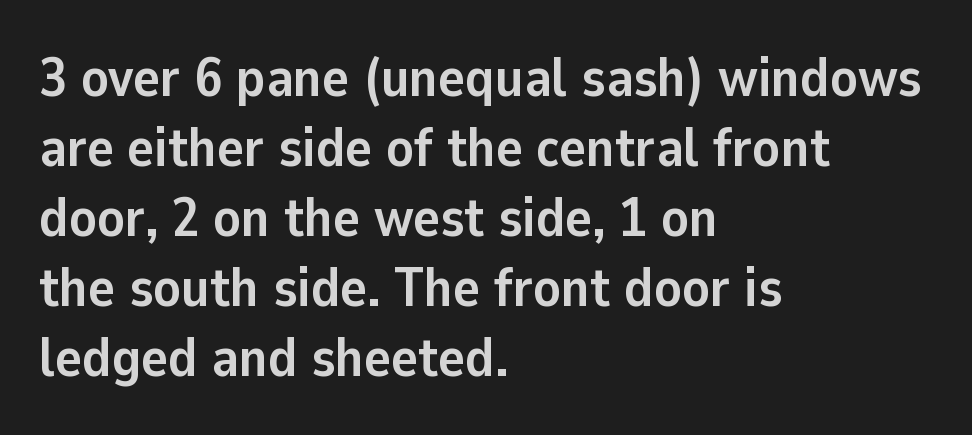
A bare baseline throughout the passage. Posture: upright roman. A typesetter would call this proportional, since set widths differ per character. The line texture is even and compact thanks to regular tracking. Notice how thick the strokes are: this is what a full bold looks like.
